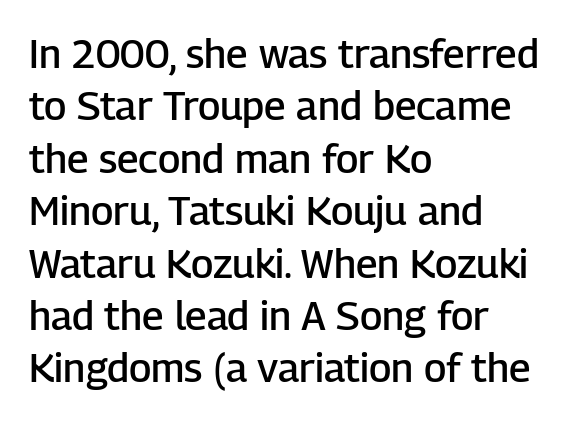
No extra tracking has been applied to these lines. The leading is moderate, giving the passage an even texture. The text block is weighted toward the left margin, trailing off unevenly rightward. A sans-serif font was chosen for this passage. Caption: semibold face, moderately heavy strokes. Unlike italic type, these characters show no tilt at all.
